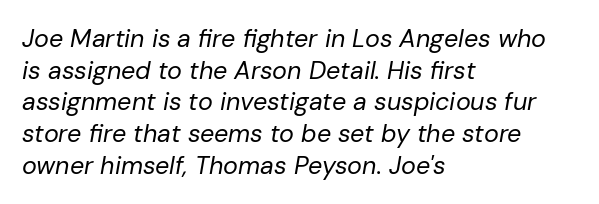
A typesetter would mark this as italic. Weight class: somewhere from thin through regular. Short and long lines alike share a common starting point at left. The line texture is even and compact thanks to regular tracking. A bare baseline throughout the passage. If you measured baseline to baseline, you'd find a middling distance.
